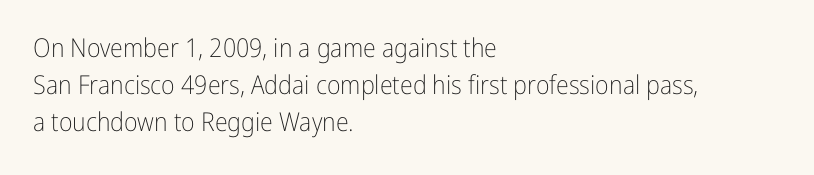
Rule under the text: the space is simply empty. The tracking reads as untouched default to a designer's eye. Compared with a typical body face, this is equally light or lighter still. A student would call this left alignment; a typographer would say flush left, rag right. The rows are spaced the way most documents space them.
